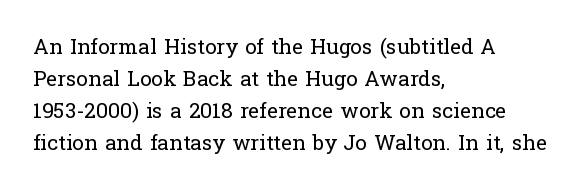
Vertical strokes here are truly vertical. The paragraph has a hard left edge and a soft right edge. The rendering uses a moderate line-height, typical for paragraphs. The cut favours lightness, reaching ordinary text weight at its darkest.
